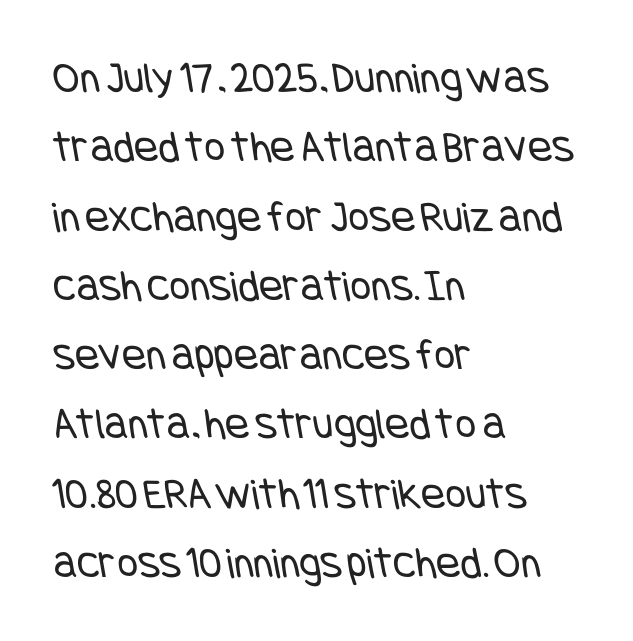
{"serif": "no", "bold": "no", "weight": "regular", "width": "condensed", "stroke_contrast": "low", "x_height": "large", "underline": "no", "align": "left", "line_spacing": "normal", "line_spacing_ratio": 1.54, "letter_spacing": "normal", "letter_spacing_em": 0.0, "glyph_px": 45}
